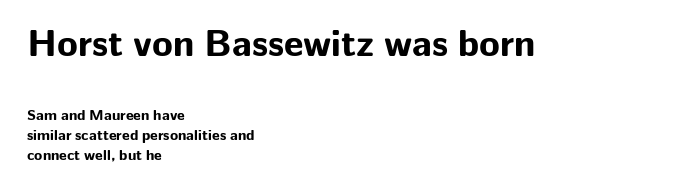
Q: Is the text bold? A: Yes.
Q: Is the text italic (slanted)? A: No, it is upright.
Q: Is the typeface a serif or a sans-serif typeface? A: Sans-serif.
Q: Is the text underlined? A: No.
Q: How is the paragraph aligned? A: Left-aligned.
Q: Is the spacing between letters normal or unusually wide? A: Normal.
Q: Is the spacing between lines tight, normal or loose? A: Normal.
Q: Which block of text is set in a larger size, the first (top) or the second (bottom)? A: The first (top) one.
Q: Width (condensed, normal, or wide)? A: Normal.
Q: Stroke contrast? A: Low.
Q: x-height? A: Medium.
Q: Monospaced? A: No.
